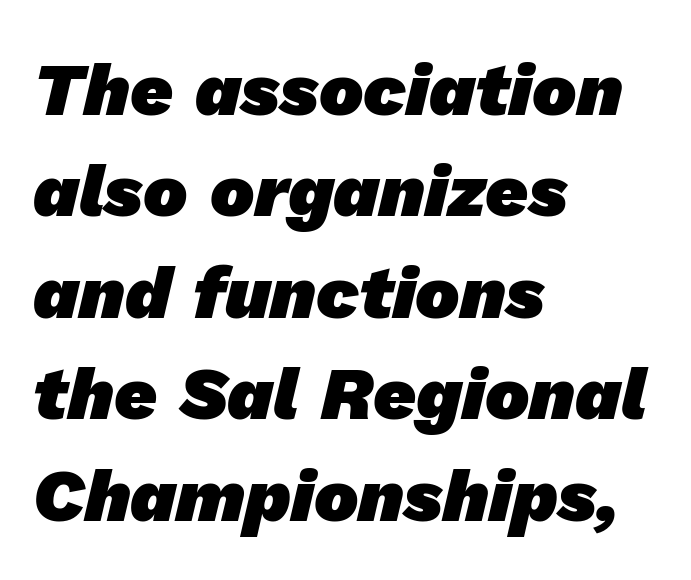
Normally led — the rows are evenly, conventionally spaced. Alignment: flush left. This sample has the flowing, uneven cadence of proportional lettering. Letter spacing: default. Plenty of ink on the page — the face is bold. In terms of letterform style, serifs are entirely absent.
